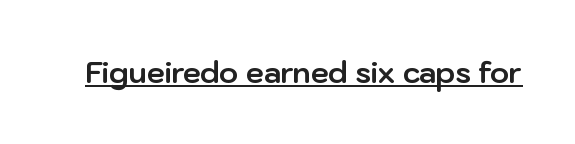
{"serif": "no", "italic": "no", "bold": "yes", "weight": "bold", "width": "normal", "stroke_contrast": "low", "x_height": "medium", "monospaced": "no", "underline": "yes", "letter_spacing": "normal", "letter_spacing_em": 0.0, "glyph_px": 29}
